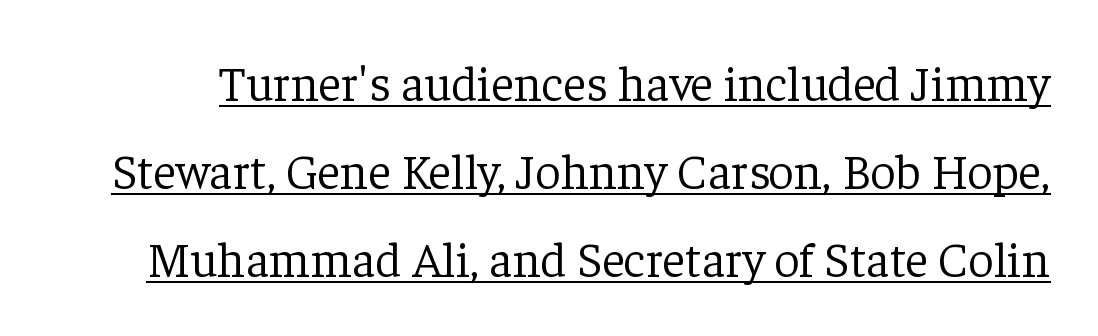
Q: Is the text bold? A: No.
Q: Is the text italic (slanted)? A: No, it is upright.
Q: Is the typeface a serif or a sans-serif typeface? A: Serif.
Q: Is the text underlined? A: Yes.
Q: Is the spacing between letters normal or unusually wide? A: Normal.
Q: Width (condensed, normal, or wide)? A: Normal.
Q: Stroke contrast? A: Low.
Q: x-height? A: Medium.
Q: Monospaced? A: No.
